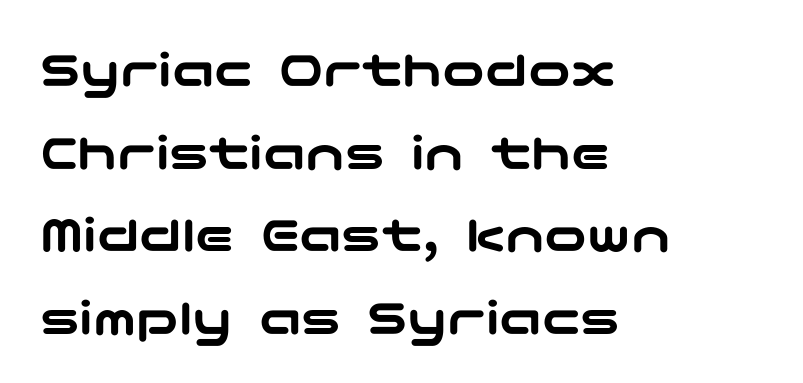
These lines keep a tight, regular rhythm from letter to letter. Horizontal alignment here is leftward, the default for most running prose. Designer's note — italics off, roman on. The strip under each line holds only bare page. Honestly, the row spacing looks completely unremarkable. Look at the bottom of the vertical strokes: they stop flat, with no serifs.
